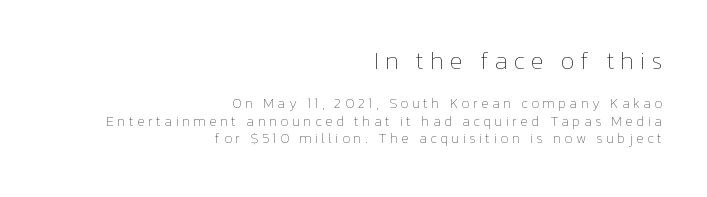
The image shows 24 px text type, upright; set right-aligned, normal line spacing (1.25x), unusually wide letter spacing (+0.25 em), not underlined; the first (top) block is 1.71x larger.
